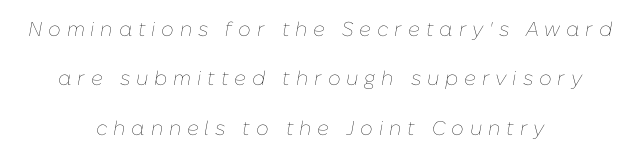
Q: Is the text bold? A: No.
Q: Is the text italic (slanted)? A: Yes, it leans right by about 10 degrees.
Q: Is the text underlined? A: No.
Q: How is the paragraph aligned? A: Centered.
Q: Is the spacing between letters normal or unusually wide? A: Unusually wide.
Q: Is the spacing between lines tight, normal or loose? A: Loose.
